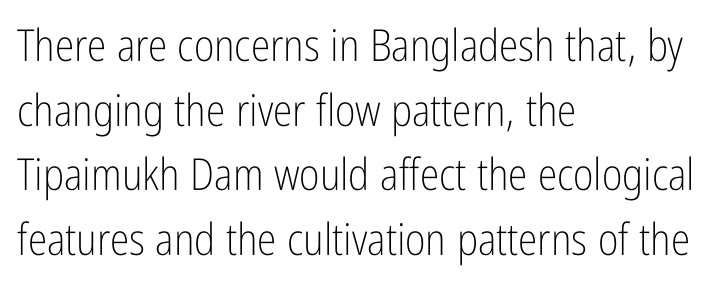
Q: Is the text bold? A: No.
Q: Is the text italic (slanted)? A: No, it is upright.
Q: Is the typeface a serif or a sans-serif typeface? A: Sans-serif.
Q: Is the text underlined? A: No.
Q: How is the paragraph aligned? A: Left-aligned.
Q: Is the spacing between letters normal or unusually wide? A: Normal.
Q: Is the spacing between lines tight, normal or loose? A: Normal.
Q: Width (condensed, normal, or wide)? A: Condensed.
Q: Stroke contrast? A: Low.
Q: x-height? A: Medium.
Q: Monospaced? A: No.
